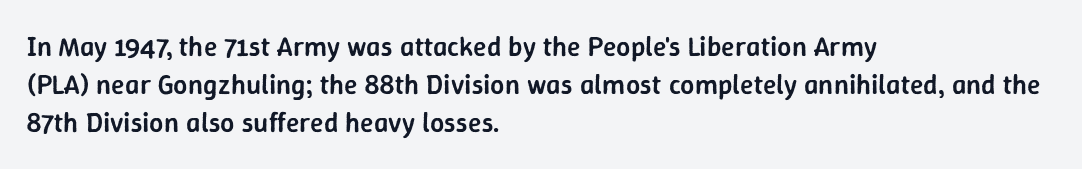
{"serif": "no", "italic": "no", "bold": "semi", "weight": "semibold", "width": "normal", "stroke_contrast": "low", "x_height": "medium", "monospaced": "no", "underline": "no", "align": "left", "line_spacing": "normal", "line_spacing_ratio": 1.36, "letter_spacing": "normal", "letter_spacing_em": 0.0, "glyph_px": 28}
